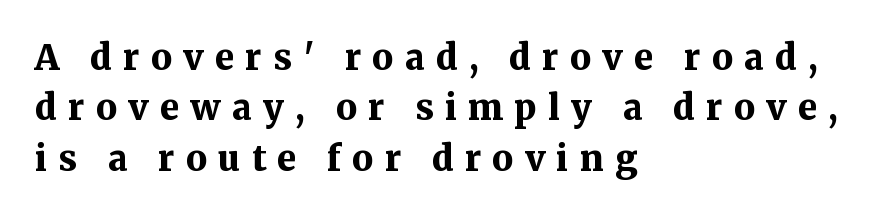
This sample is left-justified, so line endings fall wherever the words run out. Baseline-to-baseline distance is the conventional proportion of letter height. The tracking reads as deliberately expanded to a designer's eye. The letters advance in unequal steps, a hallmark of proportional type. Pretty heavy lettering here — definitely bold.
